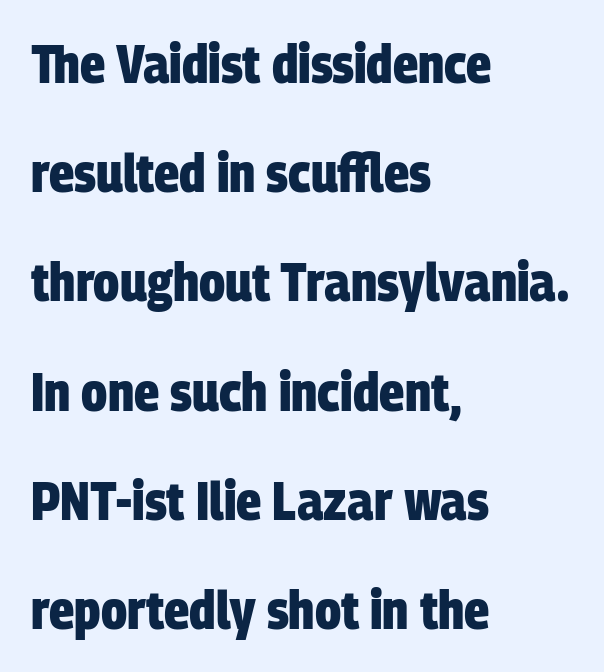
The image shows 53 px heavy, condensed sans-serif type; set left-aligned, loose line spacing (2.06x), normal letter spacing, not underlined; low stroke contrast and a large x-height.
